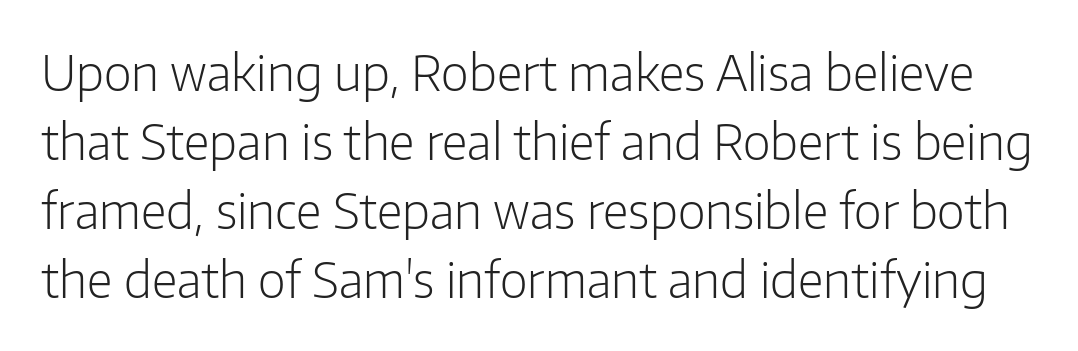
{"serif": "no", "italic": "no", "bold": "no", "weight": "light", "width": "normal", "stroke_contrast": "low", "x_height": "medium", "monospaced": "no", "underline": "no", "line_spacing": "normal", "line_spacing_ratio": 1.44, "letter_spacing": "normal", "letter_spacing_em": 0.0, "glyph_px": 48}
